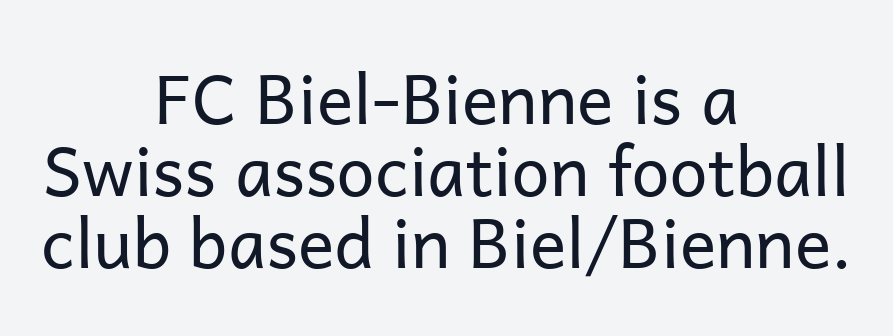
The image shows 68 px regular-weight sans-serif type, upright; set centered, tight line spacing (1.06x), normal letter spacing, not underlined; low stroke contrast and a medium x-height.
